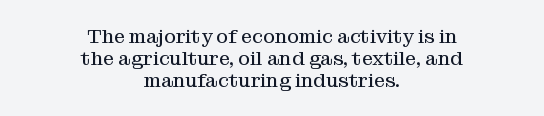
{"italic": "no", "bold": "no", "underline": "no", "align": "center", "line_spacing": "tight", "line_spacing_ratio": 1.1, "letter_spacing": "normal", "letter_spacing_em": 0.0, "glyph_px": 20}
